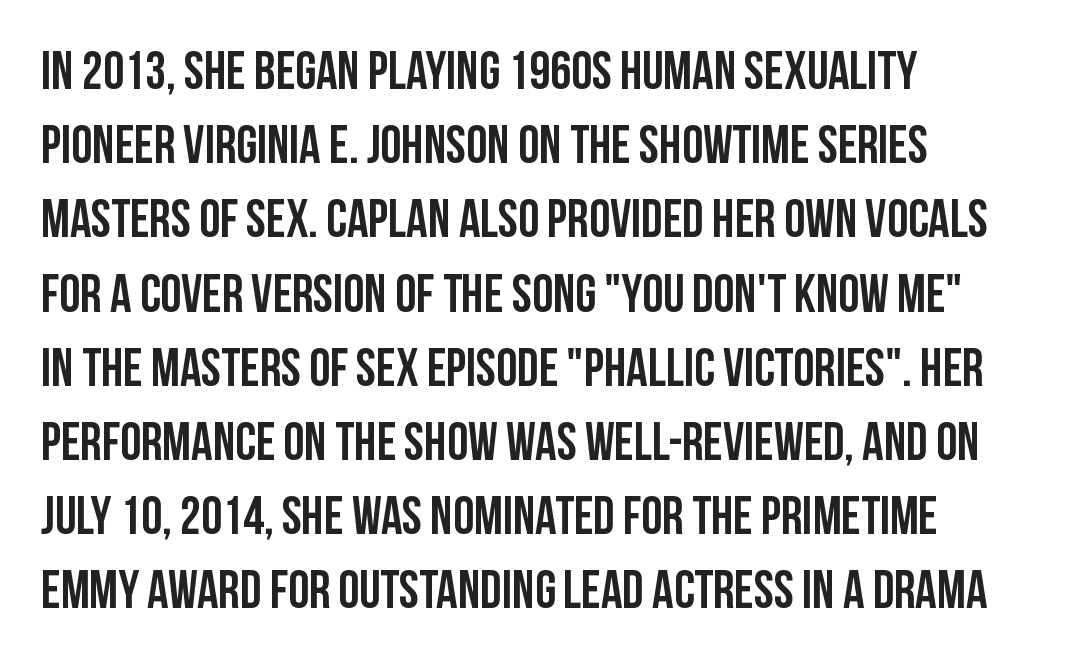
{"serif": "no", "italic": "no", "width": "condensed", "stroke_contrast": "low", "x_height": "large", "monospaced": "no", "underline": "no", "align": "left", "line_spacing": "normal", "line_spacing_ratio": 1.4, "letter_spacing": "normal", "letter_spacing_em": 0.0, "glyph_px": 53}
